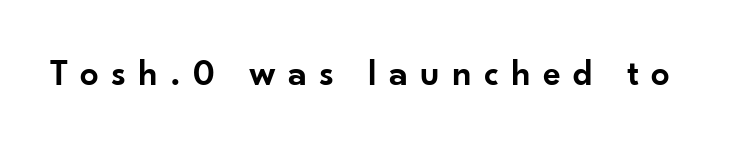
The image shows 37 px semibold sans-serif type, upright; set unusually wide letter spacing (+0.33 em), not underlined; low stroke contrast and a small x-height.
